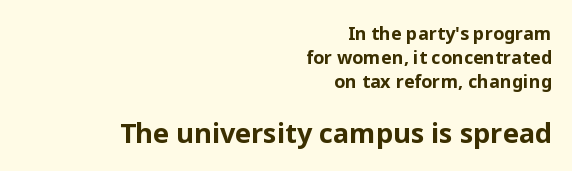
Q: Is the text bold? A: Yes.
Q: Is the text italic (slanted)? A: No, it is upright.
Q: Is the text underlined? A: No.
Q: How is the paragraph aligned? A: Right-aligned.
Q: Is the spacing between letters normal or unusually wide? A: Normal.
Q: Is the spacing between lines tight, normal or loose? A: Normal.
Q: Which block of text is set in a larger size, the first (top) or the second (bottom)? A: The second (bottom) one.
